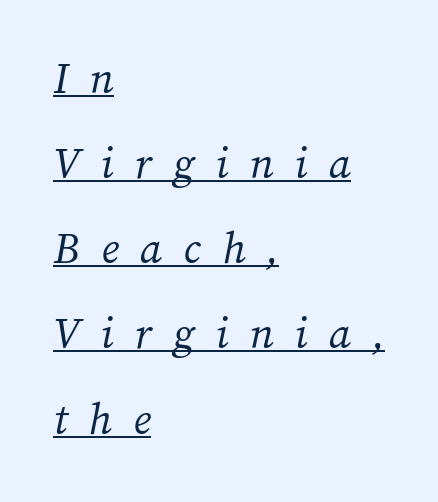
The image shows 43 px regular-weight serif type, italic (leaning right); set left-aligned, loose line spacing (1.98x), unusually wide letter spacing (+0.49 em), underlined; medium stroke contrast and a medium x-height.
